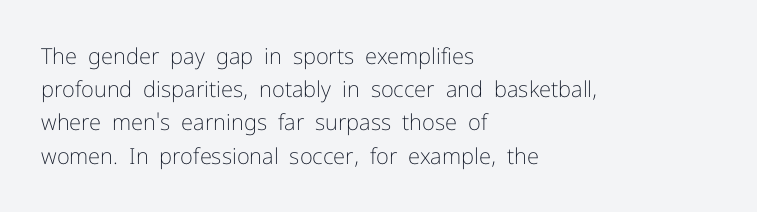
Tall strokes in this sample are plumb rather than angled. Weight: regular or lighter. Tracking value appears to be zero — textbook default spacing. The passage shown stacks its lines at a standard gap. The lines in this sample share a left origin and differ only in where they stop. Anything drawn beneath the words? Only blank space.
